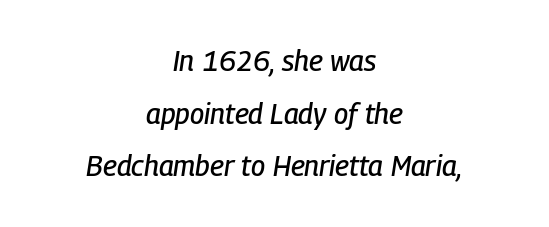
{"italic": "yes", "lean": "right", "slant_degrees": 9, "width": "condensed", "stroke_contrast": "low", "x_height": "medium", "monospaced": "no", "underline": "no", "align": "center", "line_spacing_ratio": 1.88, "letter_spacing": "normal", "letter_spacing_em": 0.0, "glyph_px": 28}
